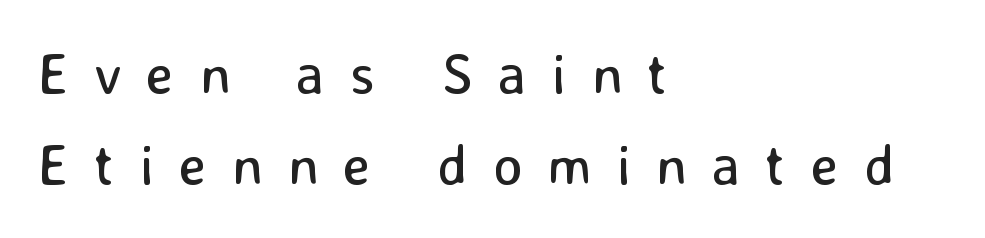
Stroke terminals: plain, sans-serif. The passage shown is not underscored anywhere. Layout note: lines flush left. Display-style spreading of the glyphs; the letterfit is very open. Weight: in the light-to-regular range.
